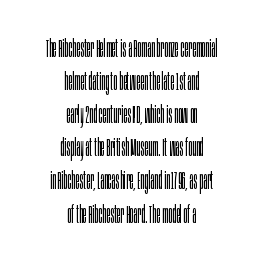
Weight: not bold — regular or lighter. Clear beneath every line of the passage. The letters stand straight up with perfectly vertical stems. No extra tracking has been applied to these lines.
